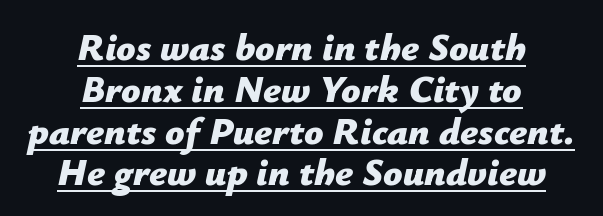
The image shows 38 px bold type, italic (leaning right); set centered, tight line spacing (1.1x), normal letter spacing, underlined; low stroke contrast and a medium x-height.
